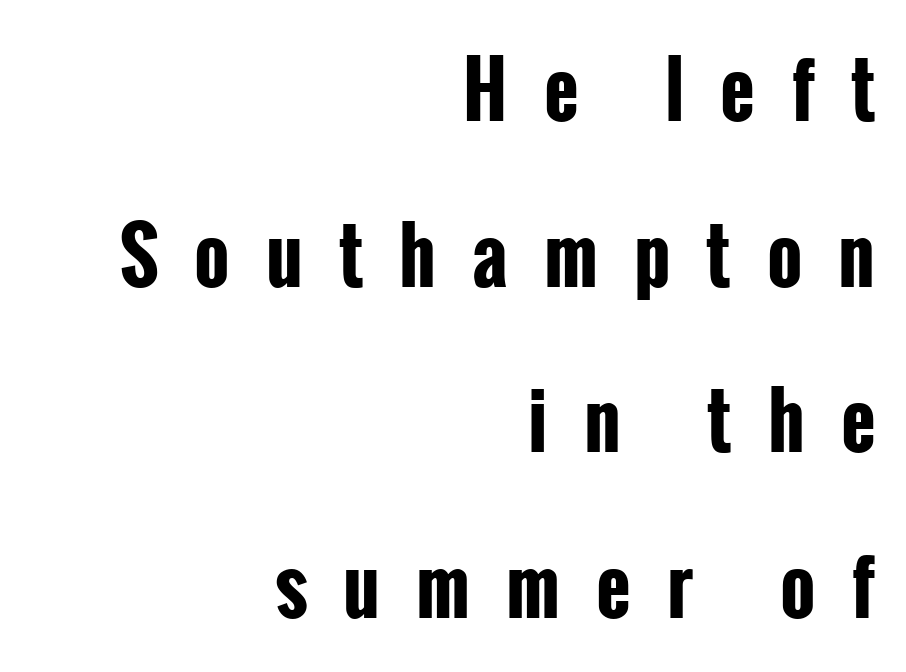
Q: Is the text bold? A: Yes.
Q: Is the text italic (slanted)? A: No, it is upright.
Q: Is the typeface a serif or a sans-serif typeface? A: Sans-serif.
Q: Is the text underlined? A: No.
Q: How is the paragraph aligned? A: Right-aligned.
Q: Is the spacing between letters normal or unusually wide? A: Unusually wide.
Q: Is the spacing between lines tight, normal or loose? A: Loose.
Q: Width (condensed, normal, or wide)? A: Condensed.
Q: Stroke contrast? A: Low.
Q: x-height? A: Medium.
Q: Monospaced? A: No.
